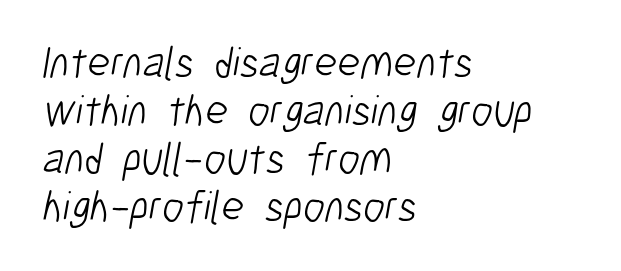
{"serif": "no", "bold": "no", "weight": "light", "width": "condensed", "stroke_contrast": "low", "x_height": "medium", "monospaced": "no", "underline": "no", "align": "left", "line_spacing": "tight", "line_spacing_ratio": 1.09, "letter_spacing": "normal", "letter_spacing_em": 0.0, "glyph_px": 44}
